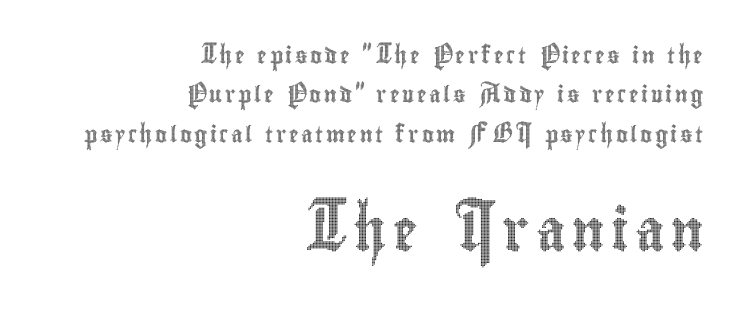
The image shows 41 px condensed type, upright; set right-aligned, loose line spacing (2.46x), not underlined; the second (bottom) block is 2.56x larger; a small x-height.
